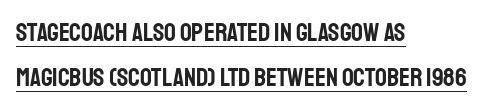
Q: Is the text italic (slanted)? A: No, it is upright.
Q: Is the text underlined? A: Yes.
Q: How is the paragraph aligned? A: Left-aligned.
Q: Is the spacing between letters normal or unusually wide? A: Normal.
